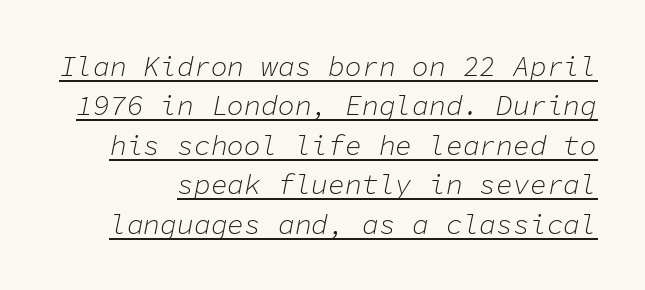
The image shows 28 px light type, italic (leaning right), monospaced; set normal line spacing (1.41x), normal letter spacing, underlined; low stroke contrast and a medium x-height.
